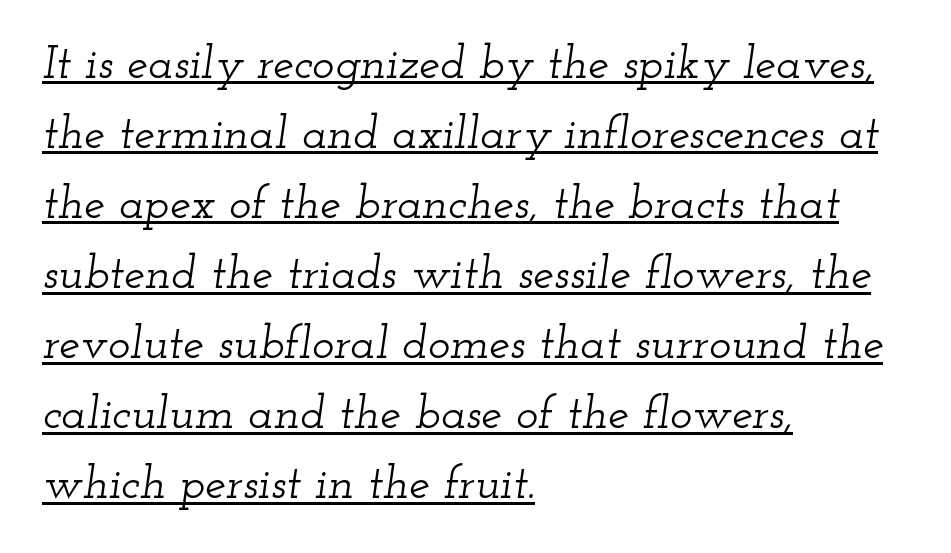
{"serif": "yes", "italic": "yes", "lean": "right", "slant_degrees": 12, "width": "wide", "stroke_contrast": "low", "x_height": "small", "monospaced": "no", "underline": "yes", "align": "left", "line_spacing": "normal", "line_spacing_ratio": 1.49, "letter_spacing": "normal", "letter_spacing_em": 0.0, "glyph_px": 47}
